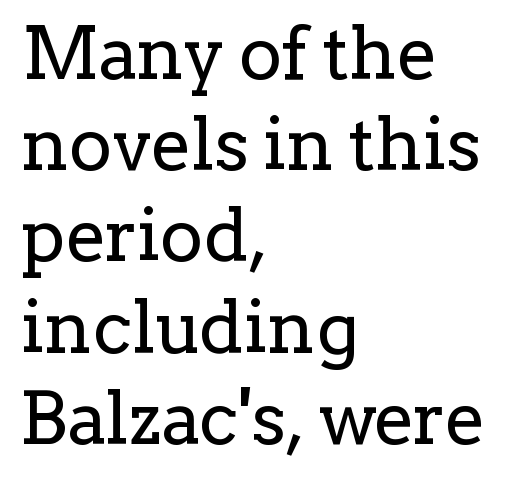
{"serif": "yes", "italic": "no", "bold": "no", "weight": "regular", "width": "normal", "stroke_contrast": "low", "x_height": "medium", "monospaced": "no", "underline": "no", "align": "left", "line_spacing": "normal", "line_spacing_ratio": 1.25, "letter_spacing": "normal", "letter_spacing_em": 0.0, "glyph_px": 73}
